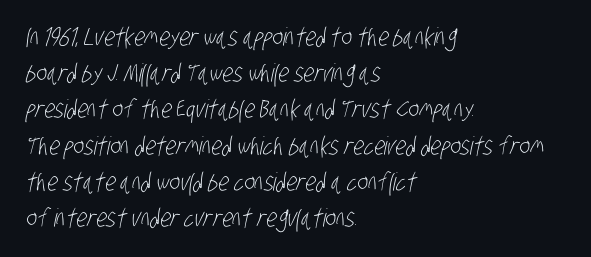
The image shows 25 px text type; set left-aligned, normal line spacing (1.45x), normal letter spacing, not underlined.
